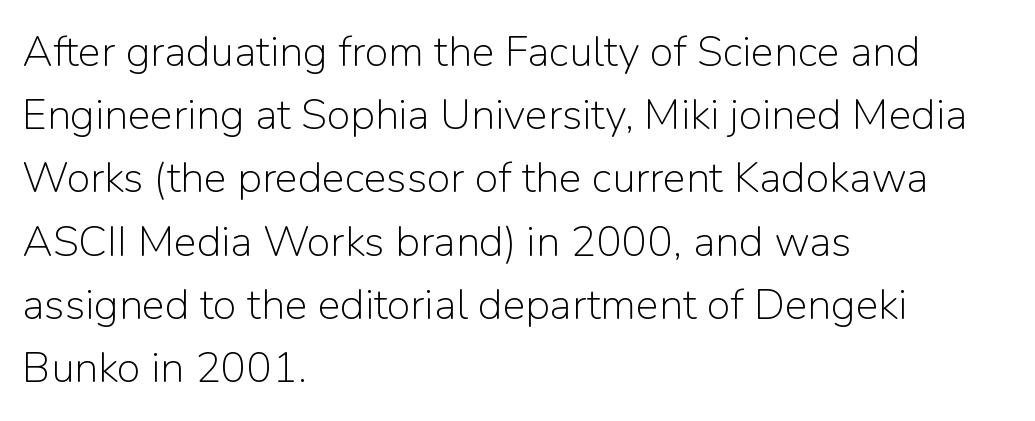
Q: Is the text bold? A: No.
Q: Is the text italic (slanted)? A: No, it is upright.
Q: Is the typeface a serif or a sans-serif typeface? A: Sans-serif.
Q: Is the text underlined? A: No.
Q: How is the paragraph aligned? A: Left-aligned.
Q: Is the spacing between letters normal or unusually wide? A: Normal.
Q: Is the spacing between lines tight, normal or loose? A: Normal.
Q: Width (condensed, normal, or wide)? A: Normal.
Q: Stroke contrast? A: Low.
Q: x-height? A: Medium.
Q: Monospaced? A: No.
